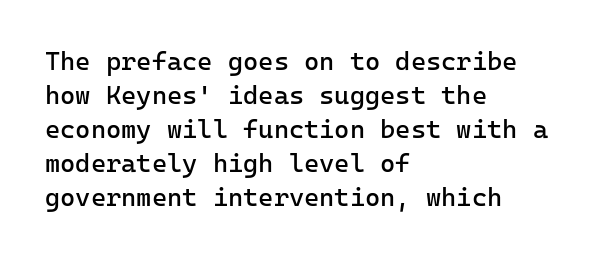
Descenders are the only things crossing below the line. All the whitespace from short lines collects on the right. Characters remain perfectly vertical along every line. The letters sit at their default tracking, neither squeezed nor spread.
